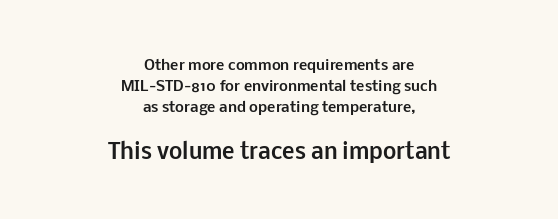
{"italic": "no", "bold": "yes", "underline": "no", "align": "center", "line_spacing": "normal", "line_spacing_ratio": 1.5, "letter_spacing": "normal", "letter_spacing_em": 0.0, "larger_block": "second", "size_ratio": 1.5, "glyph_px": 21}
